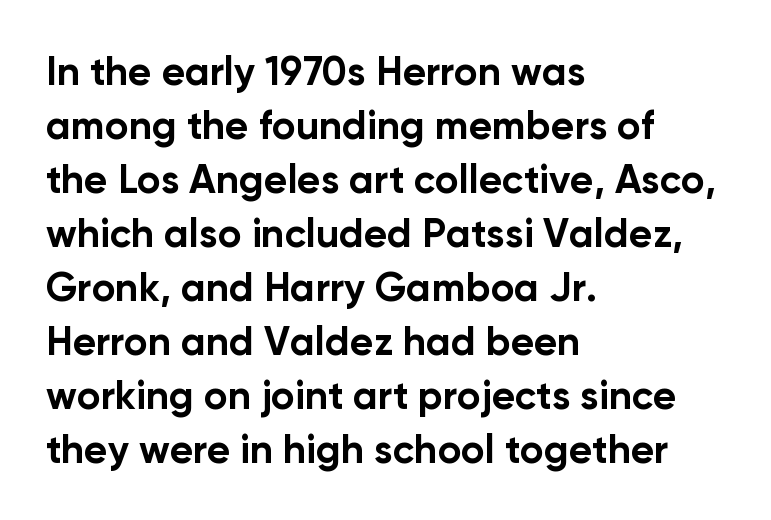
The image shows 40 px bold sans-serif type, upright; set left-aligned, normal line spacing (1.35x), normal letter spacing, not underlined; low stroke contrast and a medium x-height.
